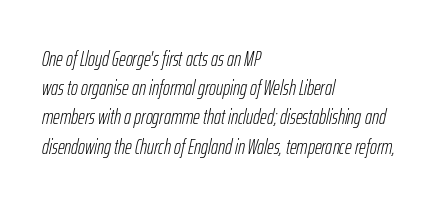
Q: Is the text bold? A: No.
Q: Is the text italic (slanted)? A: Yes, it leans right by about 12 degrees.
Q: Is the text underlined? A: No.
Q: How is the paragraph aligned? A: Left-aligned.
Q: Is the spacing between letters normal or unusually wide? A: Normal.
Q: Is the spacing between lines tight, normal or loose? A: Normal.
